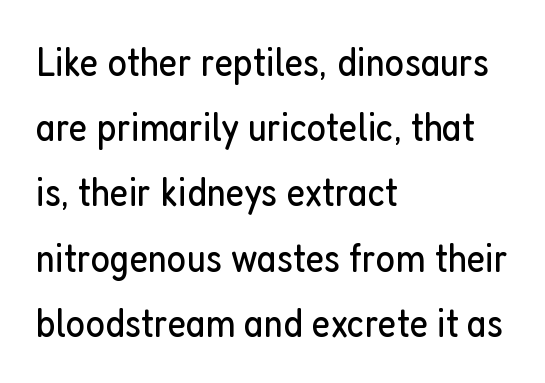
Q: Is the text bold? A: No.
Q: Is the text italic (slanted)? A: No, it is upright.
Q: Is the typeface a serif or a sans-serif typeface? A: Sans-serif.
Q: Is the text underlined? A: No.
Q: How is the paragraph aligned? A: Left-aligned.
Q: Is the spacing between letters normal or unusually wide? A: Normal.
Q: Is the spacing between lines tight, normal or loose? A: Normal.
Q: Width (condensed, normal, or wide)? A: Condensed.
Q: Stroke contrast? A: Low.
Q: x-height? A: Medium.
Q: Monospaced? A: No.
